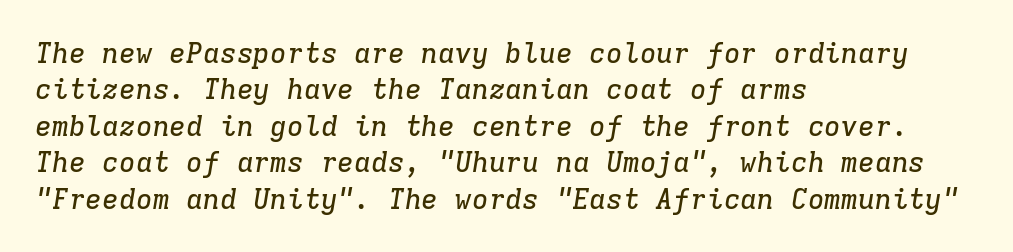
{"serif": "yes", "italic": "yes", "lean": "right", "slant_degrees": 9, "width": "normal", "stroke_contrast": "low", "x_height": "medium", "monospaced": "yes", "underline": "no", "align": "left", "line_spacing": "normal", "line_spacing_ratio": 1.3, "letter_spacing": "normal", "letter_spacing_em": 0.0, "glyph_px": 28}
